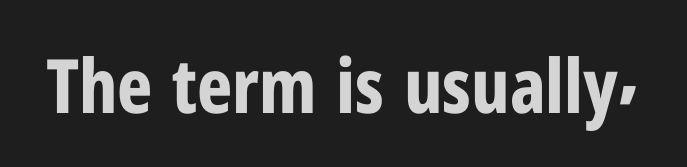
Does the lettering tilt? It doesn't — this is upright. The face used here is proportionally spaced, like ordinary book or web type. Examine the stroke ends and you'll find no serifs. Here the glyphs are tracked normally, forming tight word shapes. These lines carry a lot of weight — the face is fully bold.
